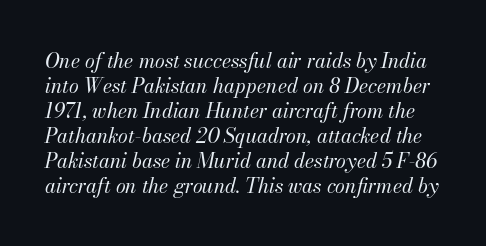
The image shows 20 px text type, italic (leaning right); set normal line spacing (1.25x), normal letter spacing, not underlined.
